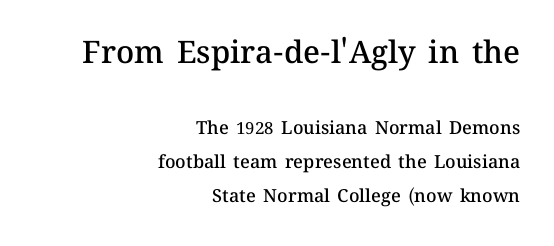
Q: Is the text bold? A: Semi-bold.
Q: Is the text italic (slanted)? A: No, it is upright.
Q: Is the text underlined? A: No.
Q: How is the paragraph aligned? A: Right-aligned.
Q: Is the spacing between letters normal or unusually wide? A: Normal.
Q: Which block of text is set in a larger size, the first (top) or the second (bottom)? A: The first (top) one.
Q: Width (condensed, normal, or wide)? A: Normal.
Q: Stroke contrast? A: Medium.
Q: x-height? A: Medium.
Q: Monospaced? A: No.
